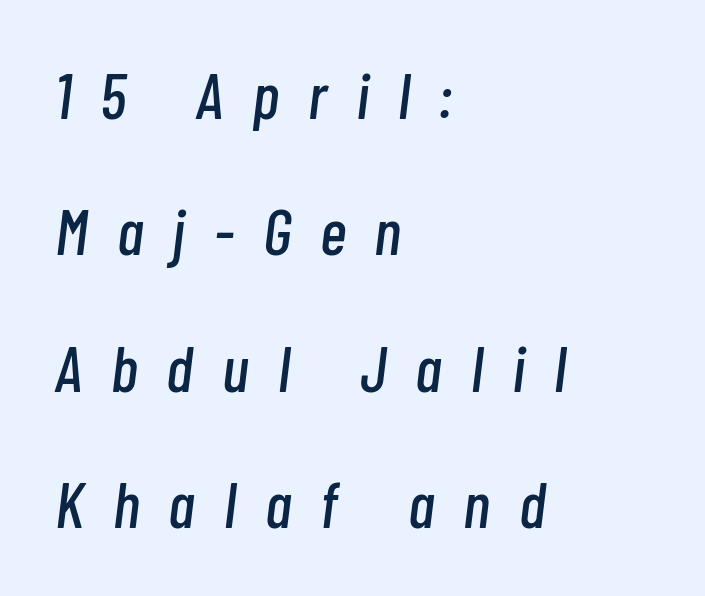
Vertical spacing — loose. Inter-character spacing is expanded well beyond the font's built-in metrics. The face used here is proportionally spaced, like ordinary book or web type. This sample is left-justified, so line endings fall wherever the words run out. The zone under the glyphs is completely vacant.
